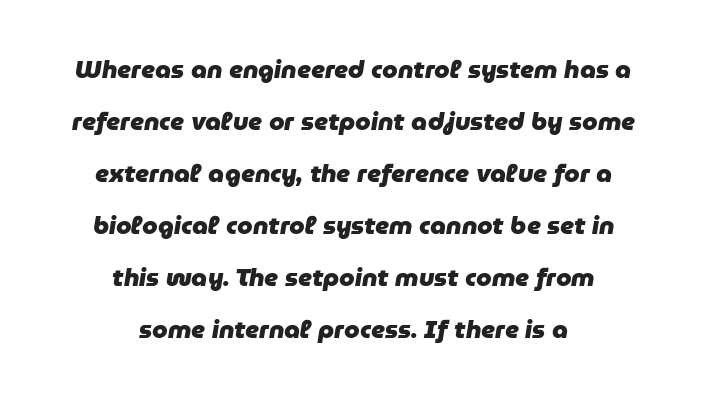
The image shows 25 px bold type, italic (leaning right); set centered, loose line spacing (2.08x), normal letter spacing, not underlined.
